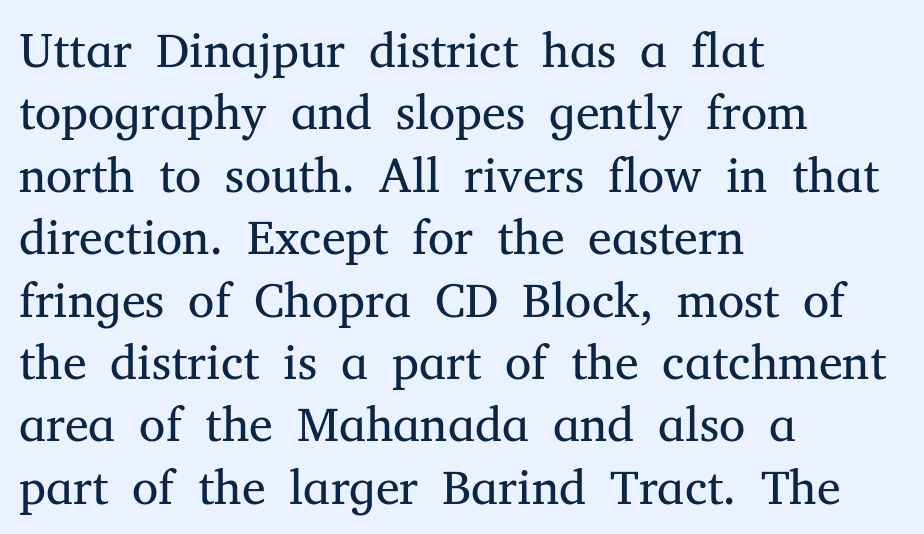
Q: Is the text bold? A: No.
Q: Is the text italic (slanted)? A: No, it is upright.
Q: Is the typeface a serif or a sans-serif typeface? A: Serif.
Q: Is the text underlined? A: No.
Q: How is the paragraph aligned? A: Left-aligned.
Q: Is the spacing between letters normal or unusually wide? A: Normal.
Q: Is the spacing between lines tight, normal or loose? A: Normal.
Q: Width (condensed, normal, or wide)? A: Normal.
Q: Stroke contrast? A: Medium.
Q: x-height? A: Medium.
Q: Monospaced? A: No.
